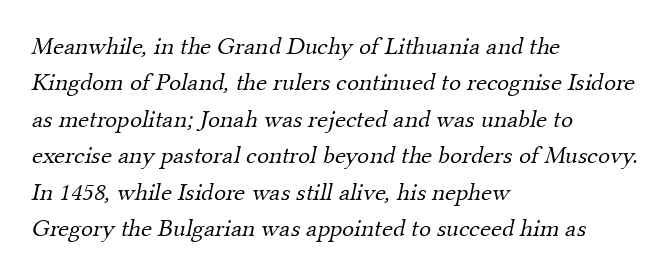
{"bold": "no", "underline": "no", "align": "left", "line_spacing": "normal", "line_spacing_ratio": 1.46, "letter_spacing": "normal", "letter_spacing_em": 0.0, "glyph_px": 25}
